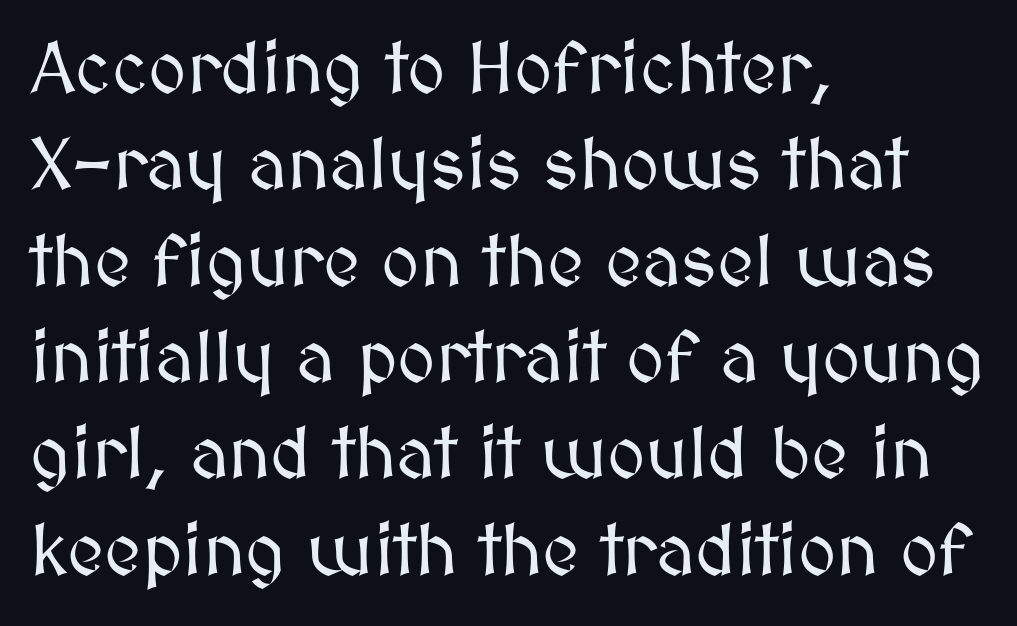
{"italic": "no", "width": "normal", "stroke_contrast": "medium", "x_height": "medium", "monospaced": "no", "underline": "no", "align": "left", "line_spacing": "normal", "line_spacing_ratio": 1.32, "letter_spacing": "normal", "letter_spacing_em": 0.0, "glyph_px": 73}
